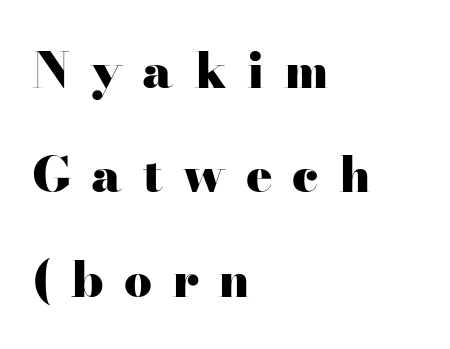
The image shows 49 px heavy, wide serif type, upright; set left-aligned, loose line spacing (2.13x), unusually wide letter spacing (+0.41 em), not underlined; high stroke contrast and a small x-height.
